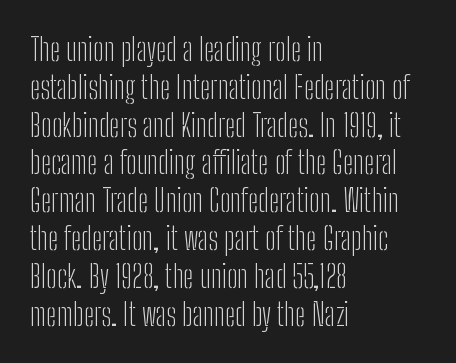
The image shows 31 px light, condensed sans-serif type, upright; set left-aligned, line spacing 1.22x, normal letter spacing, not underlined; low stroke contrast and a medium x-height.
